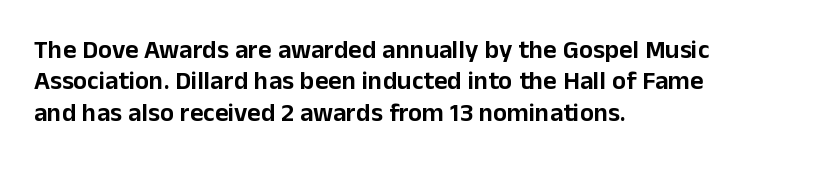
Tracking value appears to be zero — textbook default spacing. Rendered with straight, roman letterforms. Short and long lines alike share a common starting point at left. A bare baseline throughout the passage.
